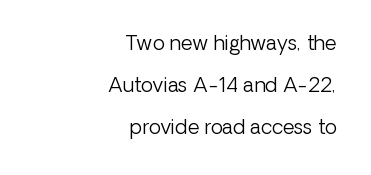
{"italic": "no", "bold": "no", "underline": "no", "align": "right", "line_spacing": "loose", "line_spacing_ratio": 2.11, "letter_spacing": "normal", "letter_spacing_em": 0.0, "glyph_px": 20}
